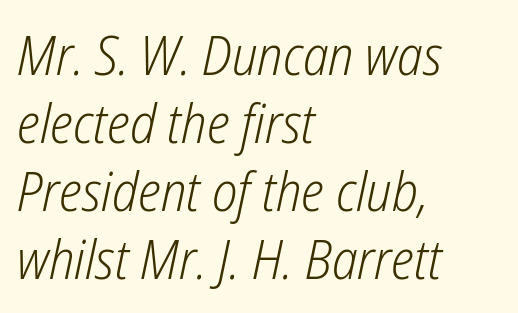
{"italic": "yes", "lean": "right", "slant_degrees": 12, "bold": "no", "weight": "light", "width": "condensed", "stroke_contrast": "low", "x_height": "medium", "monospaced": "no", "underline": "no", "align": "left", "line_spacing": "normal", "line_spacing_ratio": 1.26, "letter_spacing": "normal", "letter_spacing_em": 0.0, "glyph_px": 54}
